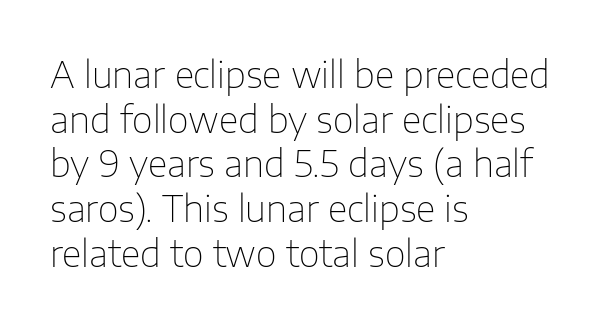
Bare-footed words on every line. This sample uses plain, unmodified letter spacing. Alignment: flush left. Characters remain perfectly vertical along every line.
